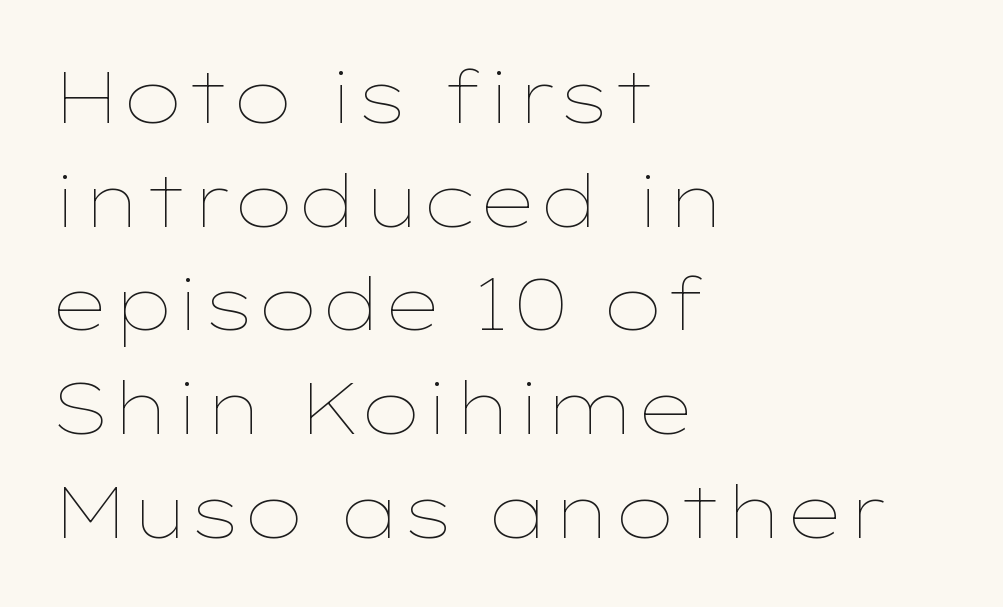
Stroke mass is kept to a normal reading level or below. The string is rendered with underlining switched off. A typesetter would call this proportional, since set widths differ per character. There is no visible air inserted between adjacent glyphs. Every row of glyphs begins at an identical x-position on the left.
